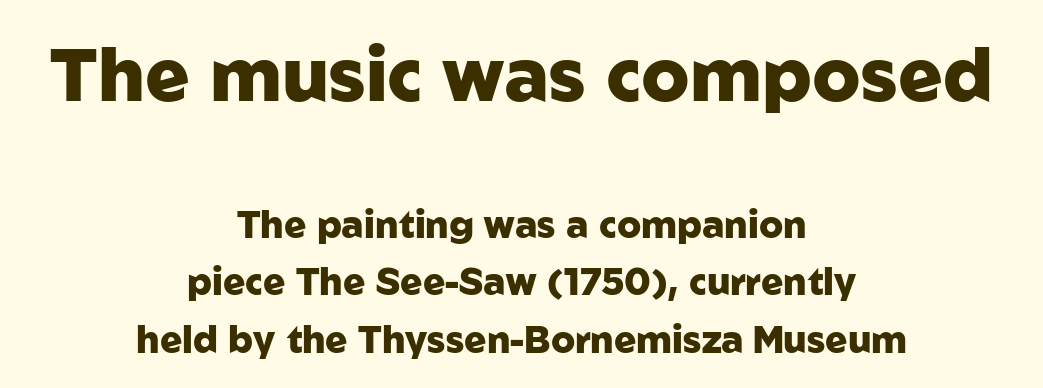
Here the designer chose a conventional face with non-uniform glyph widths. A normal amount of white space separates one row of letters from the next. This is roman type, the default non-slanted kind. A bare baseline throughout the passage. Notice how the passage keeps no hard edge, just a central spine.
